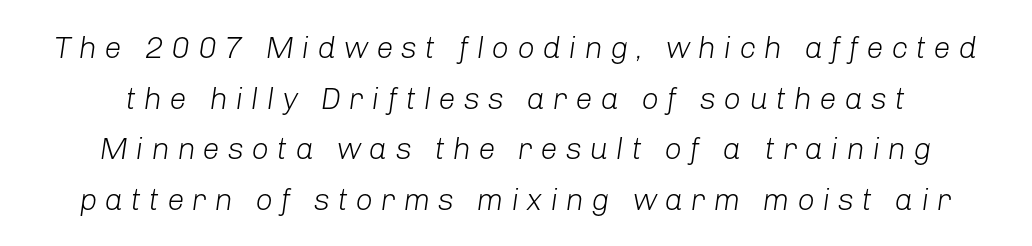
The image shows 31 px light type, italic (leaning right); set normal line spacing (1.63x), unusually wide letter spacing (+0.24 em), not underlined; low stroke contrast and a medium x-height.
